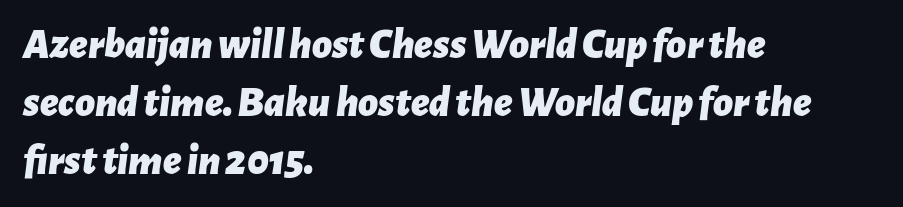
{"italic": "yes", "lean": "right", "slant_degrees": 7, "bold": "yes", "weight": "bold", "width": "normal", "stroke_contrast": "low", "x_height": "medium", "monospaced": "no", "underline": "no", "align": "left", "line_spacing": "normal", "line_spacing_ratio": 1.35, "letter_spacing": "normal", "letter_spacing_em": 0.0, "glyph_px": 43}
